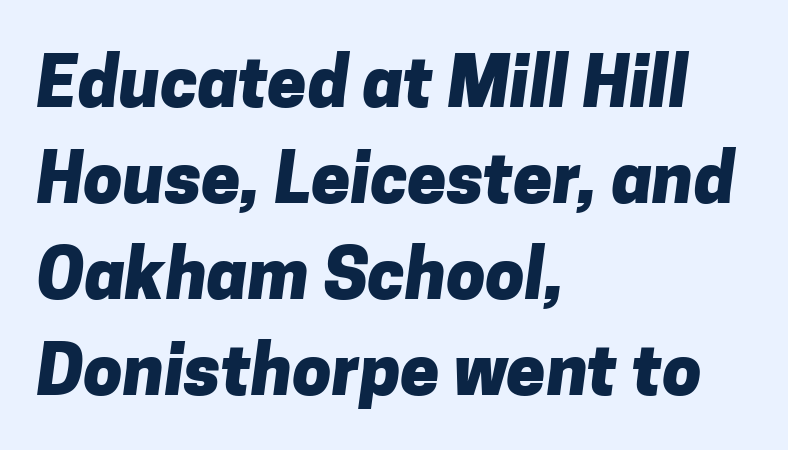
Q: Is the text bold? A: Yes.
Q: Is the typeface a serif or a sans-serif typeface? A: Sans-serif.
Q: Is the text underlined? A: No.
Q: How is the paragraph aligned? A: Left-aligned.
Q: Is the spacing between letters normal or unusually wide? A: Normal.
Q: Is the spacing between lines tight, normal or loose? A: Normal.
Q: Width (condensed, normal, or wide)? A: Normal.
Q: Stroke contrast? A: Low.
Q: x-height? A: Medium.
Q: Monospaced? A: No.
